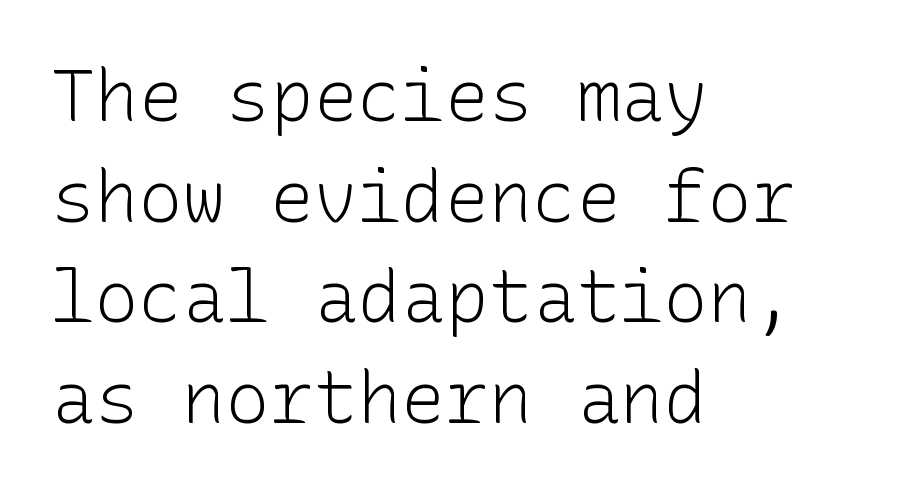
{"serif": "no", "italic": "no", "bold": "no", "weight": "light", "width": "normal", "stroke_contrast": "low", "x_height": "medium", "underline": "no", "align": "left", "line_spacing": "normal", "line_spacing_ratio": 1.38, "letter_spacing": "normal", "letter_spacing_em": 0.0, "glyph_px": 73}
